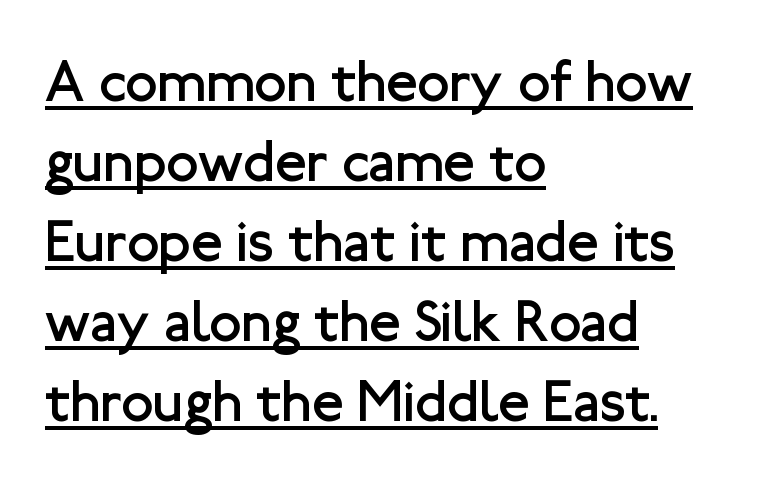
Think standard paragraph weight, or any step lighter than that. This is underlined copy, the kind a proofreader might mark for attention. Serif or sans? Sans — the stroke terminals are bare. Words appear dense and cohesive because spacing is normal. Proportional: the letters do not fall into vertical columns.
